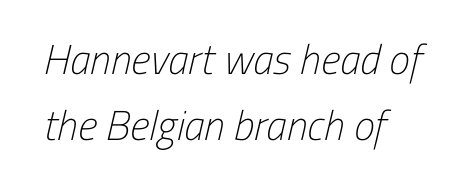
Left-aligned paragraph, ragged on the right. The font sits on the lighter half of the weight spectrum, regular included. Here the designer chose a conventional face with non-uniform glyph widths. Normally led — the rows are evenly, conventionally spaced.
